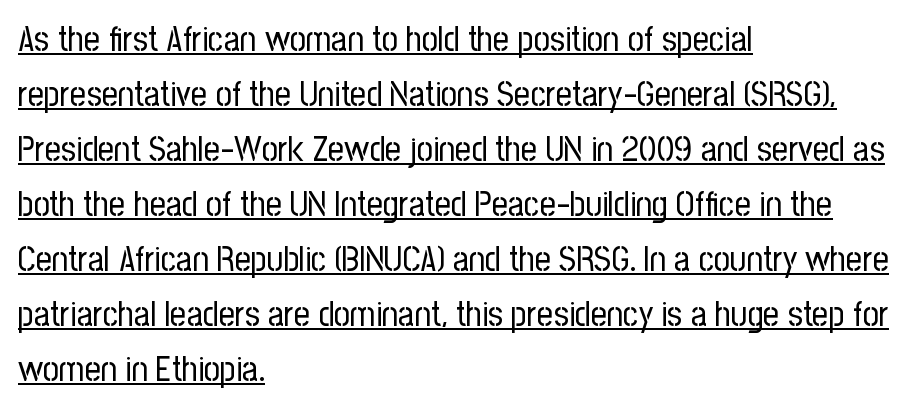
Q: Is the text bold? A: No.
Q: Is the text italic (slanted)? A: No, it is upright.
Q: Is the typeface a serif or a sans-serif typeface? A: Sans-serif.
Q: Is the text underlined? A: Yes.
Q: How is the paragraph aligned? A: Left-aligned.
Q: Is the spacing between letters normal or unusually wide? A: Normal.
Q: Is the spacing between lines tight, normal or loose? A: Normal.
Q: Width (condensed, normal, or wide)? A: Condensed.
Q: Stroke contrast? A: Low.
Q: x-height? A: Medium.
Q: Monospaced? A: No.
